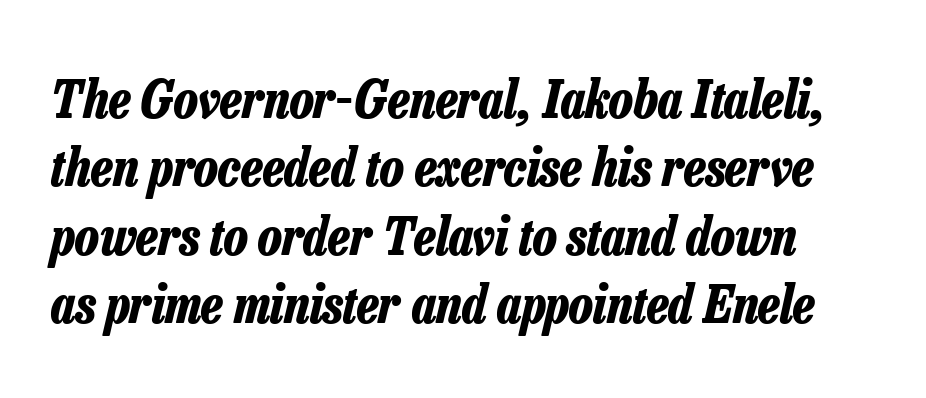
Heft: maximum for text — a bold. Varying glyph widths throughout — classic text-font behaviour. The rendering uses a moderate line-height, typical for paragraphs. Each word holds together tightly as a unit, with standard inter-letter gaps. Underlining? Definitely not there. The text carries the slant typical of an italic or oblique font.
